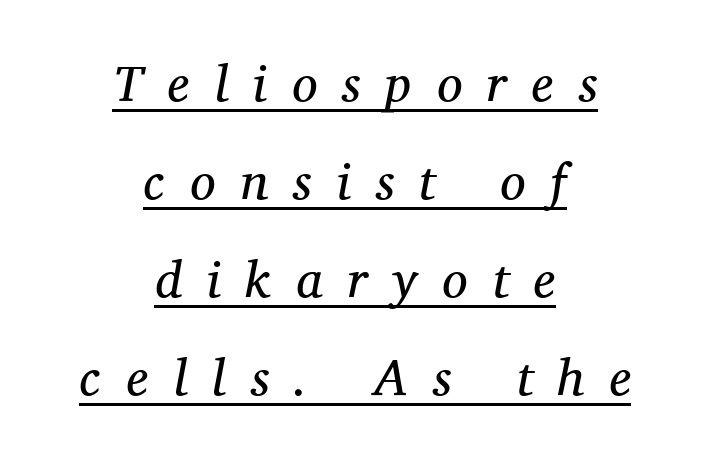
{"serif": "yes", "italic": "yes", "lean": "right", "slant_degrees": 11, "bold": "no", "weight": "regular", "width": "normal", "stroke_contrast": "medium", "x_height": "medium", "monospaced": "no", "underline": "yes", "align": "center", "line_spacing": "loose", "line_spacing_ratio": 1.92, "letter_spacing": "wide", "letter_spacing_em": 0.49, "glyph_px": 51}
